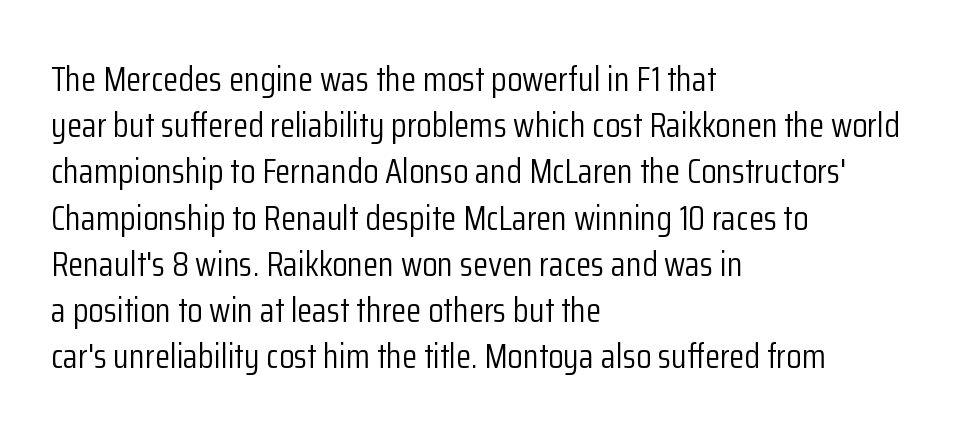
This reads as an unemphasized weight, regular at the heaviest. Underline: absent. Is the letter spacing exaggerated? No — it looks like the ordinary default. Layout note: lines flush left. Nope, not italic — everything's standing straight. Classification — sans serif.
